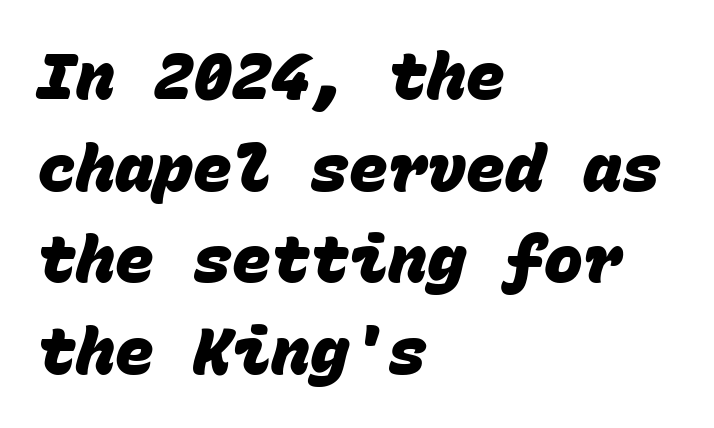
The image shows 65 px heavy sans-serif type, monospaced; set left-aligned, normal line spacing (1.41x), normal letter spacing, not underlined; low stroke contrast and a large x-height.
